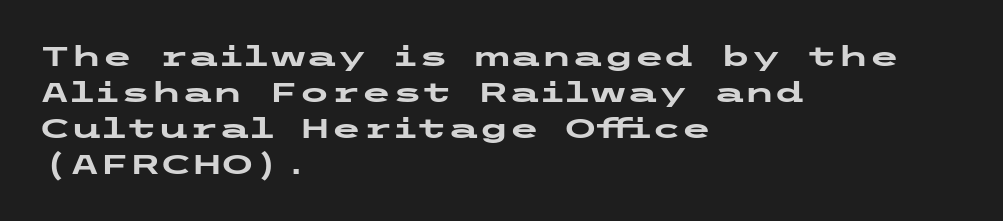
These words are printed bold, with thick strokes throughout. It's the straight-up-and-down kind of type. Nobody touched the tracking dial on this one. All the whitespace from short lines collects on the right. Observe the absence of serifs on each vertical stroke in this sample. Beneath every word, the page is bare.
